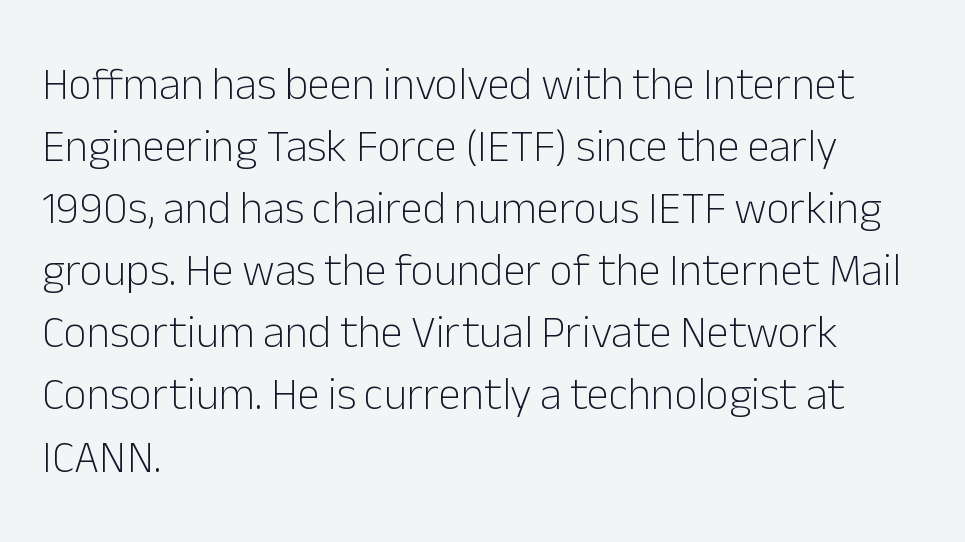
Compared with typical paragraphs, the rows here are spaced about the same. A quiet, ordinary-to-light weight characterises the typeface. Casual observation: everything's shoved over to the left. Nothing unusual about the tracking: characters are spaced as the font intends. Do the letters lean? They stand straight.
